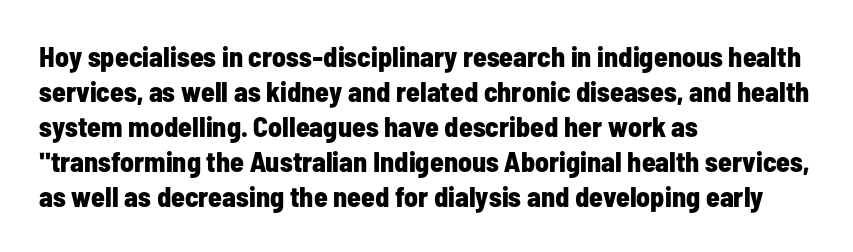
{"serif": "no", "italic": "no", "bold": "yes", "weight": "bold", "width": "condensed", "stroke_contrast": "low", "x_height": "medium", "monospaced": "no", "underline": "no", "align": "left", "line_spacing": "normal", "line_spacing_ratio": 1.25, "letter_spacing": "normal", "letter_spacing_em": 0.0, "glyph_px": 28}
